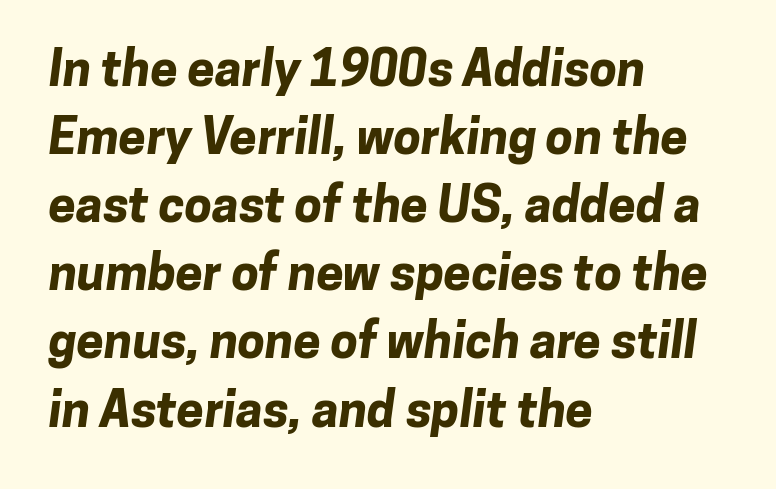
This sample uses a sans-serif face. As a designer I'd log this as weight 700, bold. Compared with typical paragraphs, the rows here are spaced about the same. Note the varied advance widths — an 'i' is clearly narrower than an 'm'. Rule under the text: the space is simply empty.
